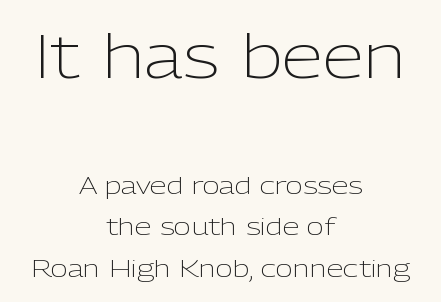
Q: Is the text bold? A: No.
Q: Is the text italic (slanted)? A: No, it is upright.
Q: Is the typeface a serif or a sans-serif typeface? A: Sans-serif.
Q: Is the text underlined? A: No.
Q: How is the paragraph aligned? A: Centered.
Q: Is the spacing between letters normal or unusually wide? A: Normal.
Q: Which block of text is set in a larger size, the first (top) or the second (bottom)? A: The first (top) one.
Q: Width (condensed, normal, or wide)? A: Normal.
Q: Stroke contrast? A: Low.
Q: x-height? A: Medium.
Q: Monospaced? A: No.
